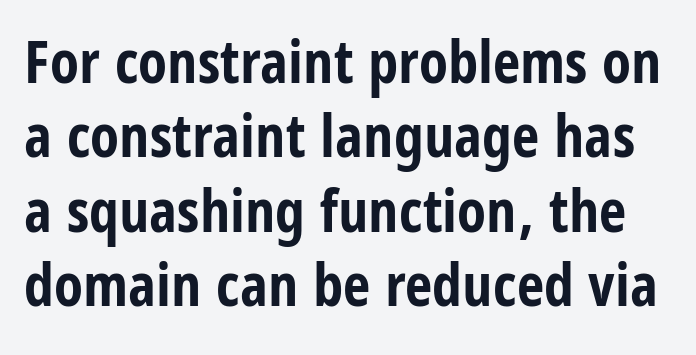
{"serif": "no", "italic": "no", "bold": "yes", "weight": "bold", "width": "condensed", "stroke_contrast": "low", "x_height": "large", "monospaced": "no", "underline": "no", "line_spacing_ratio": 1.24, "letter_spacing": "normal", "letter_spacing_em": 0.0, "glyph_px": 60}
